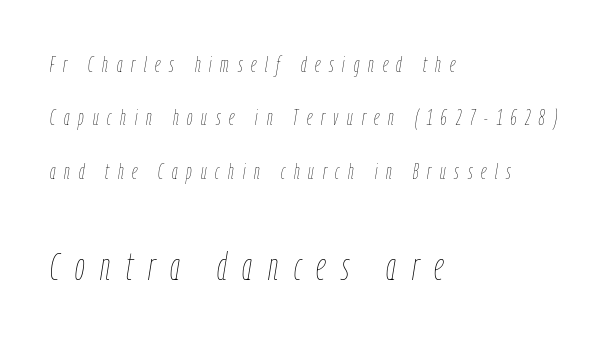
The following chunk of copy outweighs the initial chunk in type size. The specimen omits any rule beneath the text block's lines. Nothing heavy about these letters — not bold at all. An italicized treatment has been applied to the whole sample. Line beginnings align vertically; line endings do not. Display-style spreading of the glyphs; the letterfit is very open.
